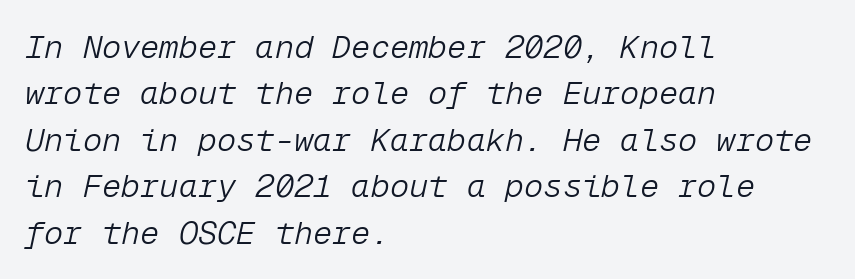
The image shows 32 px light type, italic (leaning right), monospaced; set left-aligned, normal line spacing (1.45x), normal letter spacing, not underlined; low stroke contrast and a medium x-height.
